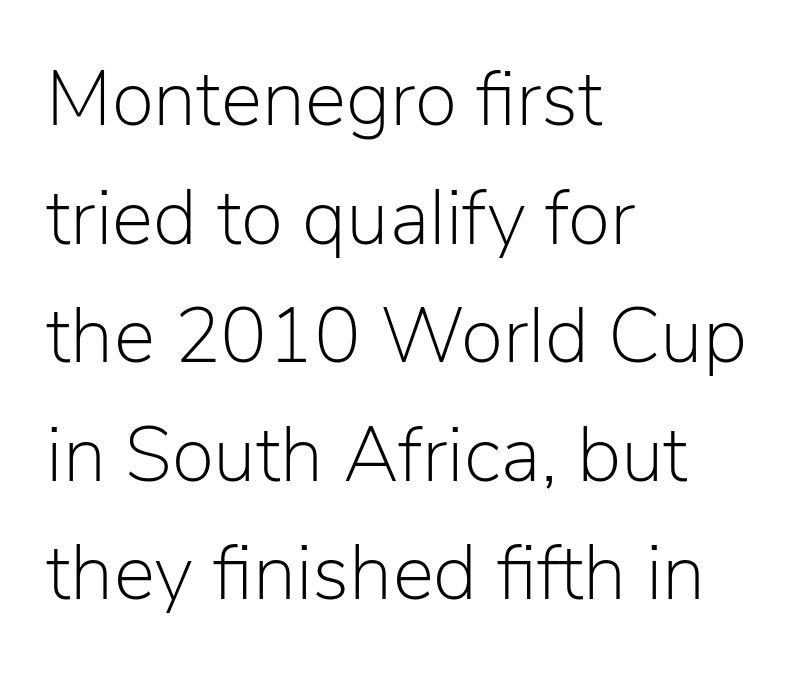
Plain, unruled lines of type. Is the letter spacing exaggerated? No — it looks like the ordinary default. Weight: in the light-to-regular range. Vertical spacing — default. Serif or sans? Sans — the stroke terminals are bare.
